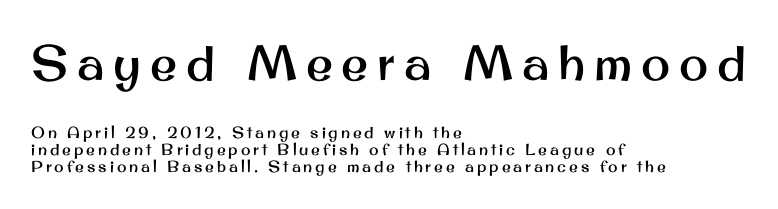
{"serif": "no", "italic": "no", "width": "normal", "stroke_contrast": "medium", "x_height": "small", "monospaced": "no", "underline": "no", "align": "left", "line_spacing": "tight", "line_spacing_ratio": 1.06, "larger_block": "first", "size_ratio": 3.06, "glyph_px": 49}
